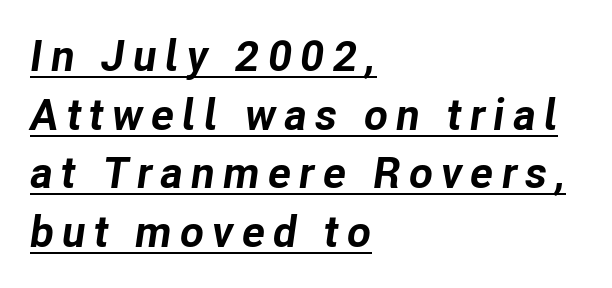
{"italic": "yes", "lean": "right", "slant_degrees": 8, "bold": "yes", "weight": "bold", "width": "normal", "stroke_contrast": "low", "x_height": "medium", "monospaced": "no", "underline": "yes", "align": "left", "line_spacing": "normal", "line_spacing_ratio": 1.33, "glyph_px": 44}
